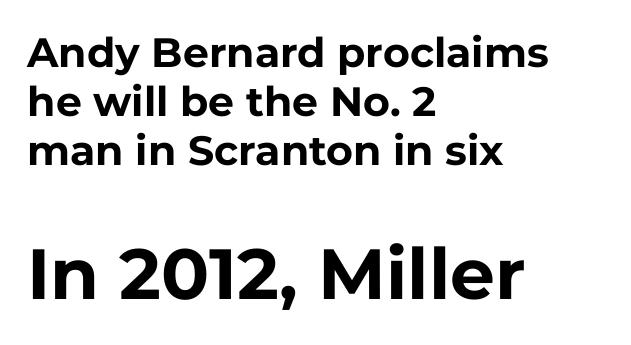
The image shows 71 px bold sans-serif type, upright; set left-aligned, line spacing 1.19x, normal letter spacing, not underlined; the second (bottom) block is 1.73x larger; low stroke contrast and a medium x-height.
